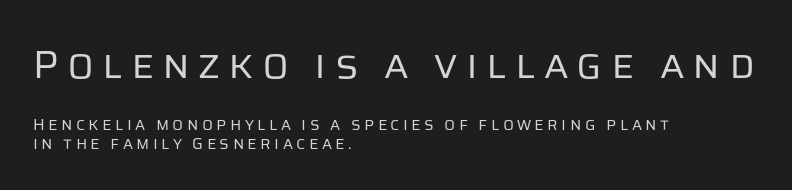
The image shows 39 px regular-weight sans-serif type, upright; set left-aligned, line spacing 1.19x, unusually wide letter spacing (+0.21 em), not underlined; the first (top) block is 2.44x larger; low stroke contrast and a large x-height.
